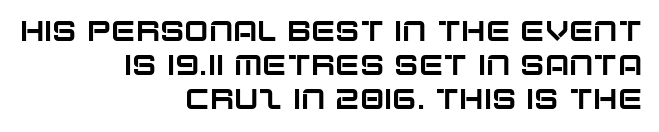
Q: Is the text italic (slanted)? A: No, it is upright.
Q: Is the typeface a serif or a sans-serif typeface? A: Sans-serif.
Q: Is the text underlined? A: No.
Q: How is the paragraph aligned? A: Right-aligned.
Q: Is the spacing between letters normal or unusually wide? A: Normal.
Q: Width (condensed, normal, or wide)? A: Normal.
Q: Stroke contrast? A: Low.
Q: x-height? A: Large.
Q: Monospaced? A: No.
